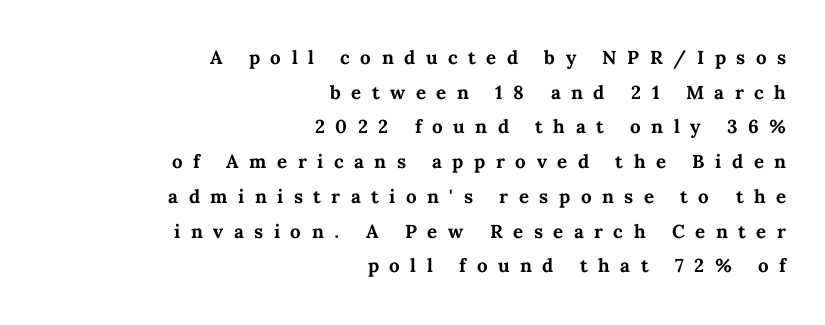
Rows of type keep a routine distance in the vertical direction. A dark, heavy texture on the line: the type is bold. There is plenty of visible air inserted between adjacent glyphs. If you drew a line through each stem, it would be perfectly vertical.
